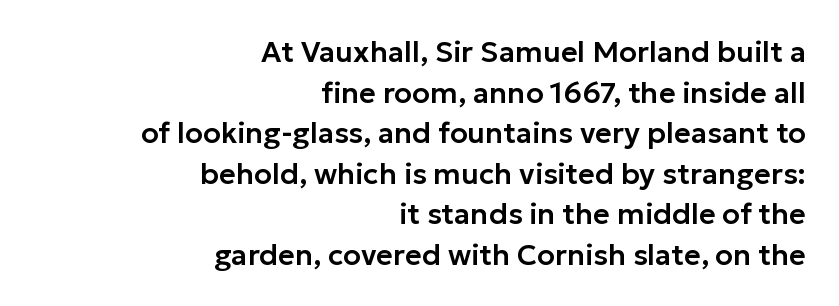
A sans-serif font was chosen for this passage. The passage shown is typed in a proportional face where columns would drift. The text block is weighted toward the right margin, trailing off unevenly leftward. Students, observe: this is what conventionally led text looks like. This rendering leaves character spacing at its baseline value. The letters stand straight up with perfectly vertical stems.
